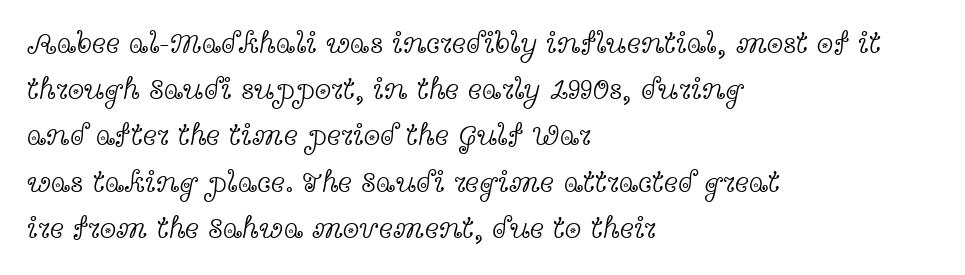
{"serif": "yes", "italic": "no", "bold": "no", "weight": "light", "width": "wide", "x_height": "medium", "monospaced": "no", "underline": "no", "align": "left", "line_spacing": "normal", "line_spacing_ratio": 1.54, "letter_spacing": "normal", "letter_spacing_em": 0.0, "glyph_px": 30}
